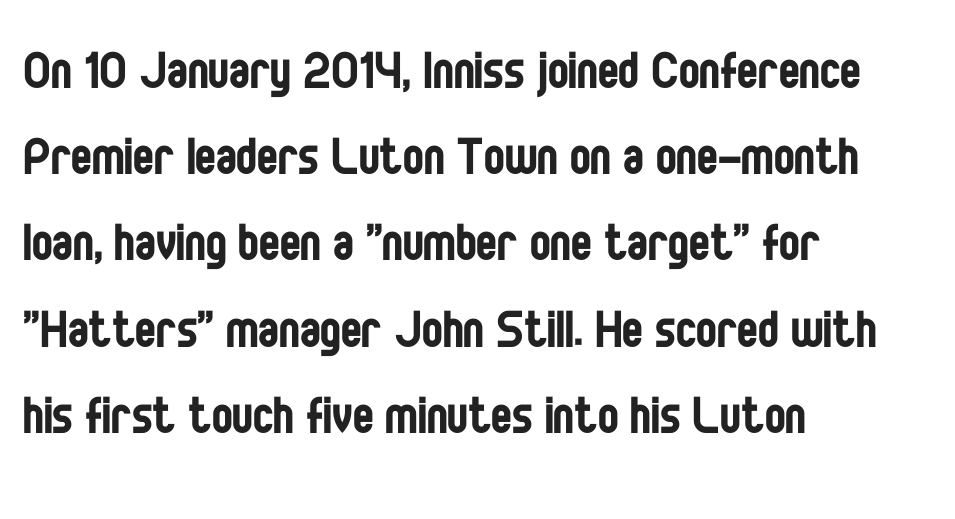
{"serif": "no", "italic": "no", "bold": "no", "weight": "regular", "width": "condensed", "stroke_contrast": "low", "x_height": "large", "monospaced": "no", "underline": "no", "align": "left", "line_spacing": "normal", "line_spacing_ratio": 1.39, "letter_spacing": "normal", "letter_spacing_em": 0.0, "glyph_px": 62}
